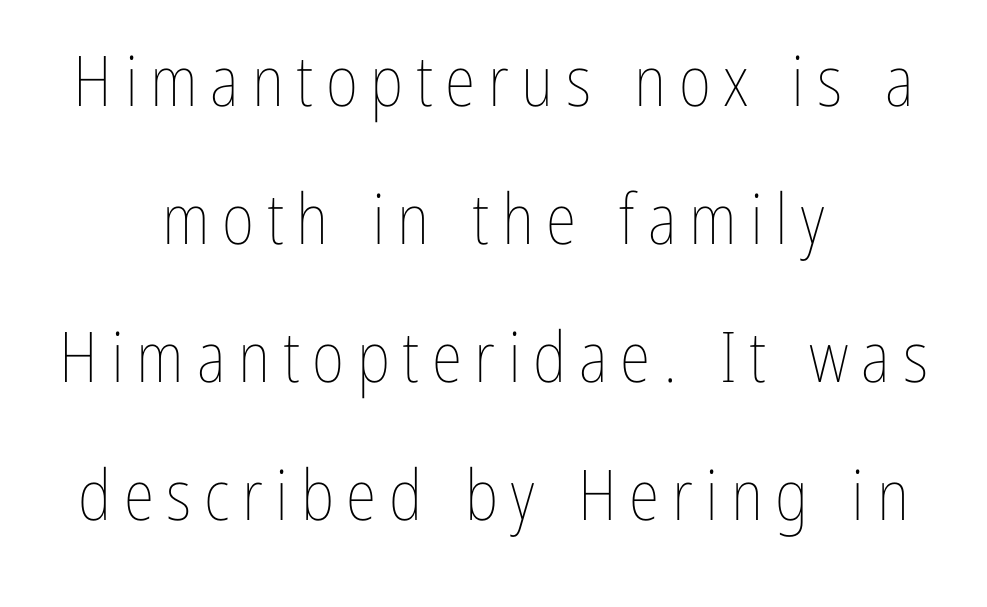
Anything drawn beneath the words? Only blank space. Heft: none added — not bold. Horizontal alignment here is central, giving a formal, balanced look. This is roman type, the default non-slanted kind. In terms of leading, this rendering errs on the spacious side.
